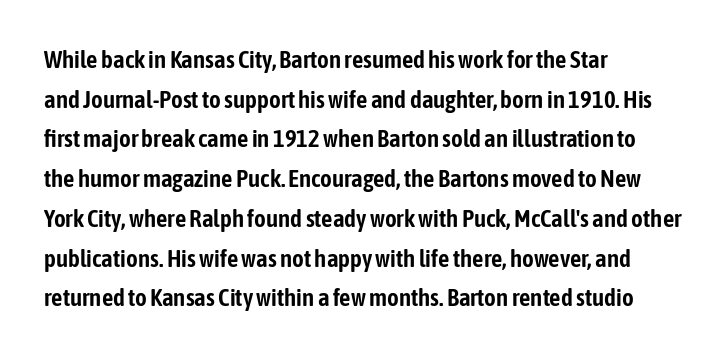
Words appear dense and cohesive because spacing is normal. Italic? Not at all — the glyphs are vertical. Horizontally, the lines are justified to the leading edge only. Leading matches the norm, producing a regular column. Each row of text sits above clean, open space.
